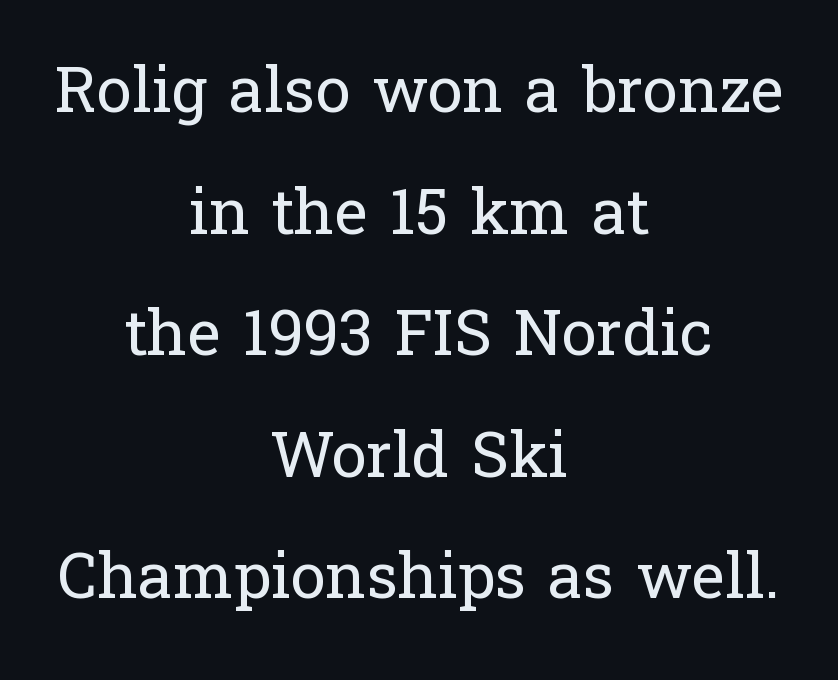
Line starts and ends both wander, symmetrically. Default kerning and tracking; the words read as compact shapes. The typesetting does not lean heavy: it is not bold. Quick note: underline off. Designer's note — italics off, roman on. The passage shown is typeset with a serif family.
